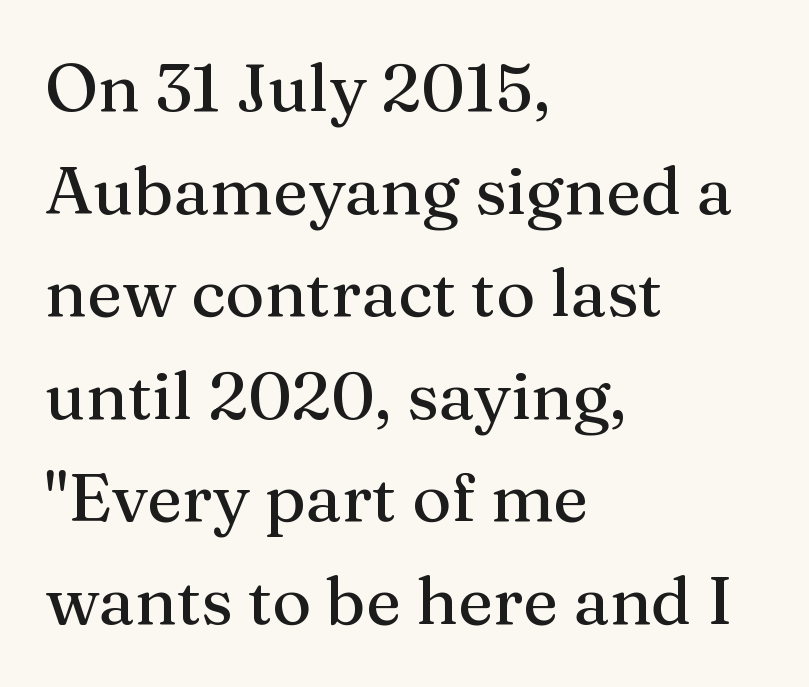
The image shows 67 px serif type, upright; set left-aligned, normal line spacing (1.53x), normal letter spacing, not underlined; medium stroke contrast and a medium x-height.
